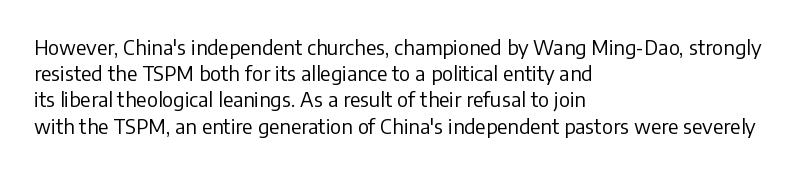
{"italic": "no", "bold": "no", "underline": "no", "align": "left", "line_spacing": "normal", "line_spacing_ratio": 1.31, "letter_spacing": "normal", "letter_spacing_em": 0.0, "glyph_px": 20}
